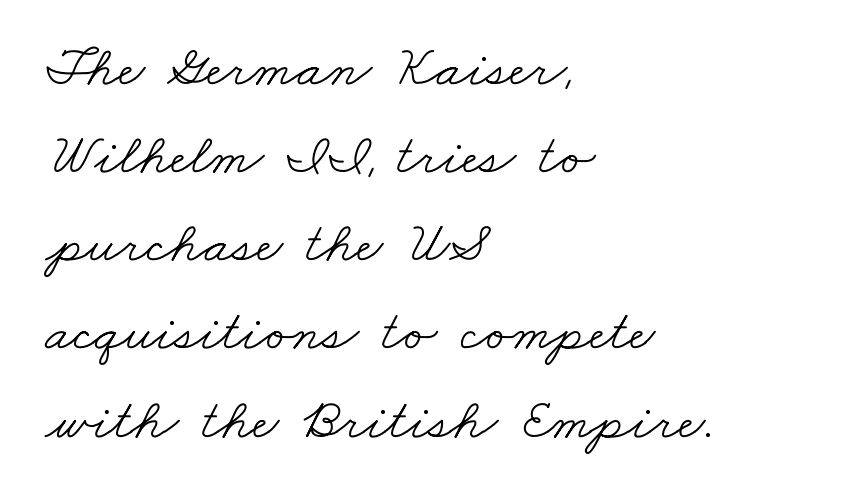
The image shows 58 px light, wide serif type; set left-aligned, normal line spacing (1.52x), normal letter spacing, not underlined; low stroke contrast and a small x-height.
